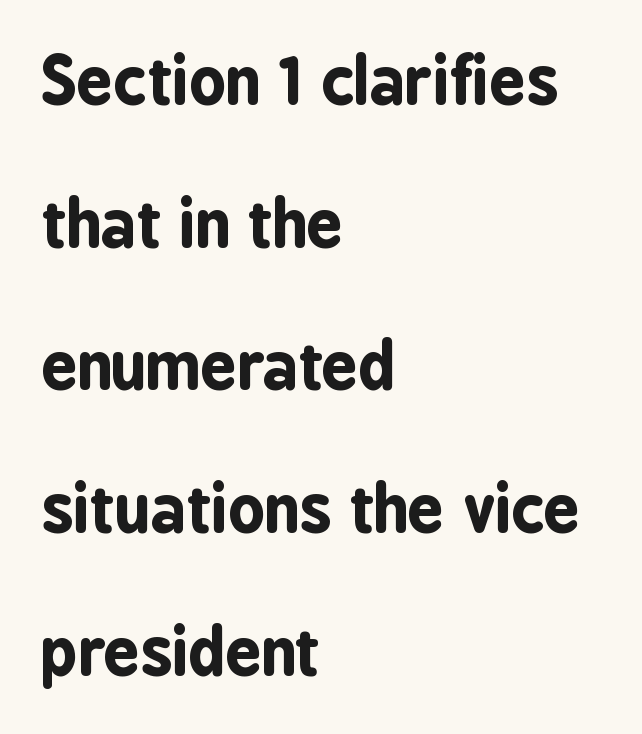
Q: Is the text bold? A: Yes.
Q: Is the text italic (slanted)? A: No, it is upright.
Q: Is the typeface a serif or a sans-serif typeface? A: Sans-serif.
Q: Is the text underlined? A: No.
Q: How is the paragraph aligned? A: Left-aligned.
Q: Is the spacing between letters normal or unusually wide? A: Normal.
Q: Is the spacing between lines tight, normal or loose? A: Loose.
Q: Width (condensed, normal, or wide)? A: Condensed.
Q: Stroke contrast? A: Low.
Q: x-height? A: Medium.
Q: Monospaced? A: No.
